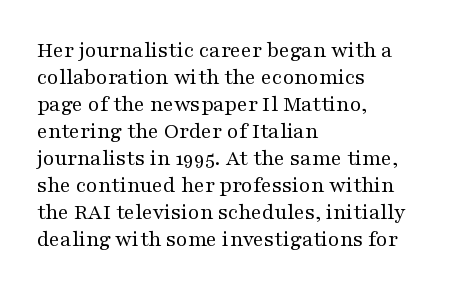
The image shows 22 px text type, upright; set left-aligned, line spacing 1.23x, normal letter spacing, not underlined.
